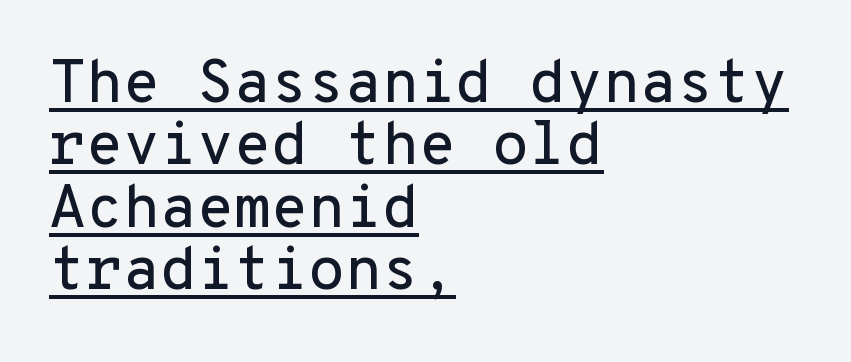
Q: Is the text italic (slanted)? A: No, it is upright.
Q: Is the typeface a serif or a sans-serif typeface? A: Sans-serif.
Q: Is the text underlined? A: Yes.
Q: How is the paragraph aligned? A: Left-aligned.
Q: Is the spacing between letters normal or unusually wide? A: Normal.
Q: Is the spacing between lines tight, normal or loose? A: Tight.
Q: Width (condensed, normal, or wide)? A: Normal.
Q: Stroke contrast? A: Low.
Q: x-height? A: Medium.
Q: Monospaced? A: Yes.
